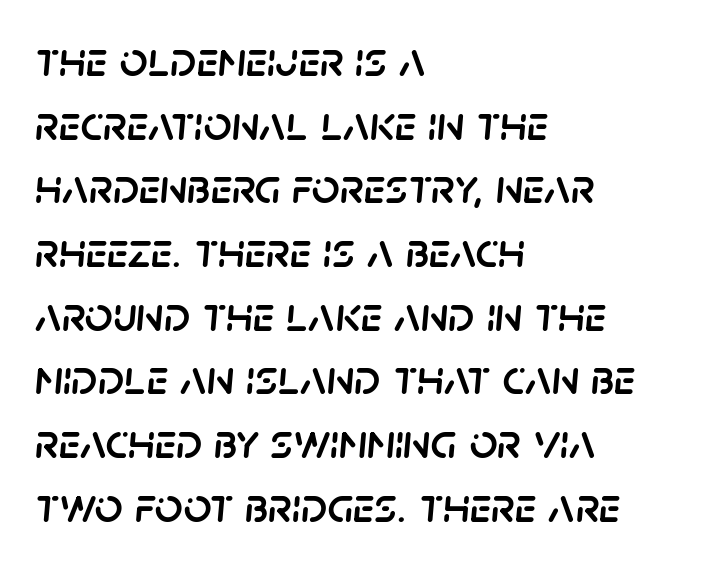
This rendering features lettering with no underline. You could not count columns in this text — the font is proportionally spaced. Does the lettering tilt? It does — this is italic. Is there much room between lines? A standard amount, neither cramped nor airy. Caption: multi-line text, flush left, ragged right. Standard letterfit; no display-style spreading of the glyphs.
